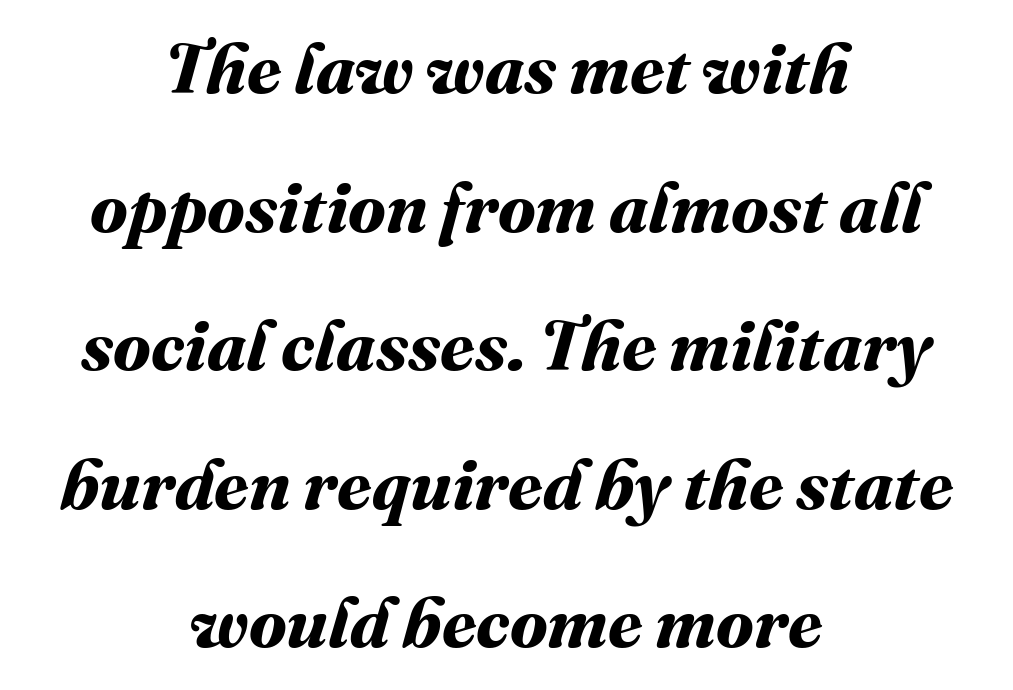
{"bold": "yes", "weight": "bold", "width": "normal", "stroke_contrast": "medium", "x_height": "medium", "monospaced": "no", "underline": "no", "align": "center", "line_spacing": "loose", "line_spacing_ratio": 1.98, "letter_spacing": "normal", "letter_spacing_em": 0.0, "glyph_px": 70}
